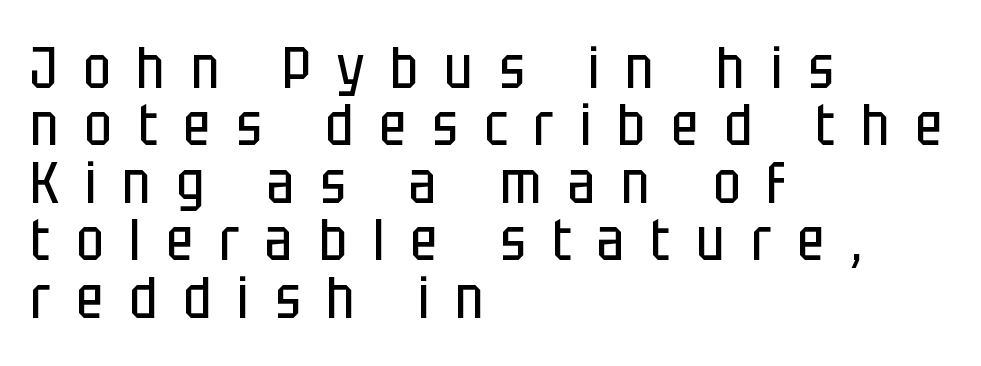
Q: Is the text bold? A: No.
Q: Is the text italic (slanted)? A: No, it is upright.
Q: Is the typeface a serif or a sans-serif typeface? A: Sans-serif.
Q: Is the text underlined? A: No.
Q: How is the paragraph aligned? A: Left-aligned.
Q: Is the spacing between letters normal or unusually wide? A: Unusually wide.
Q: Is the spacing between lines tight, normal or loose? A: Tight.
Q: Width (condensed, normal, or wide)? A: Condensed.
Q: Stroke contrast? A: Low.
Q: x-height? A: Large.
Q: Monospaced? A: No.
